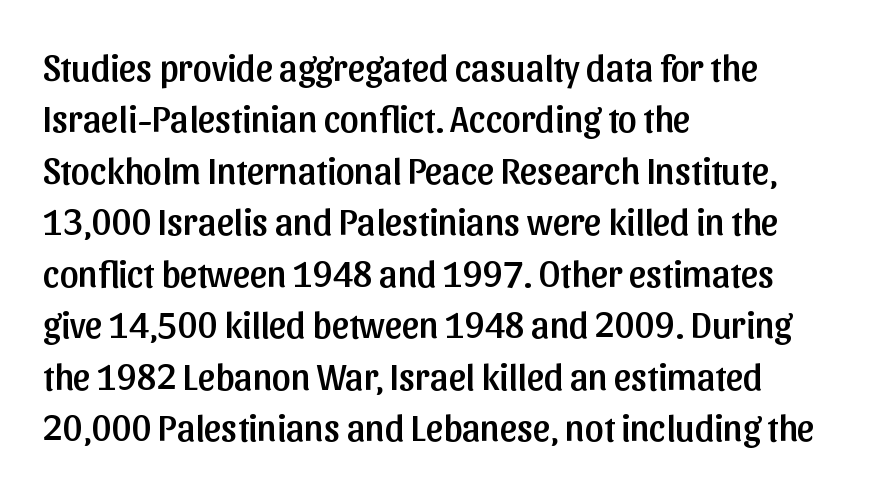
Honestly, the letter spacing is just normal — you wouldn't notice it. The specimen reads as upright at a glance. Beneath every word, the page is bare. Horizontally, the lines are justified to the leading edge only. The designer went with a sans here, leaving each stem footless. The passage shown is typed in a proportional face where columns would drift.
